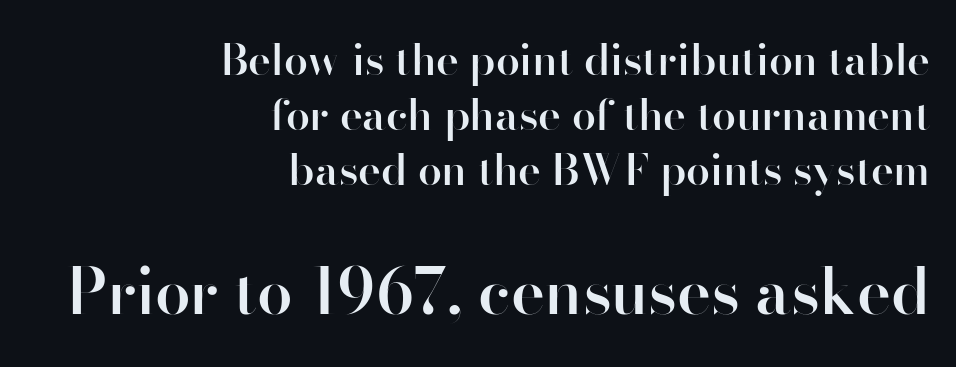
The image shows 64 px semibold sans-serif type, upright; set right-aligned, normal line spacing (1.28x), normal letter spacing, not underlined; the second (bottom) block is 1.49x larger; high stroke contrast and a small x-height.
